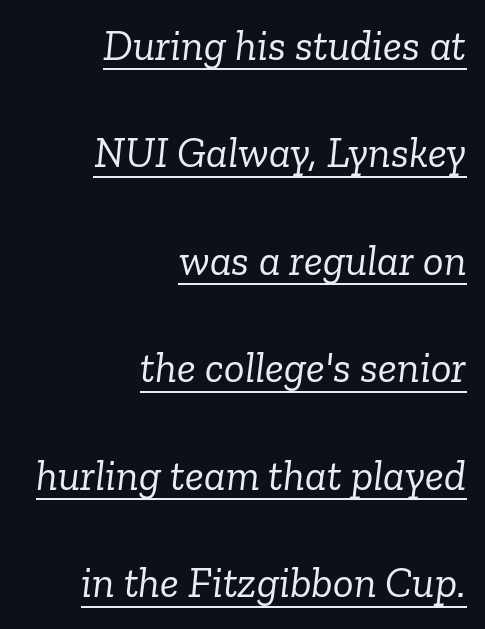
Serif or sans? Serif — the stroke terminals have little feet. The rendering applies a slant to the glyphs. A flush-right, rag-left setting is used for this passage. Varying glyph widths throughout — classic text-font behaviour. The weight tops out at a normal text grade. Is the letter spacing exaggerated? No — it looks like the ordinary default.
